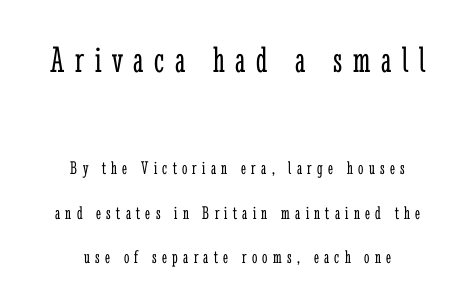
The image shows 38 px light, condensed serif type, upright; set centered, loose line spacing (2.34x), unusually wide letter spacing (+0.28 em), not underlined; the first (top) block is 2.0x larger; low stroke contrast and a medium x-height.
